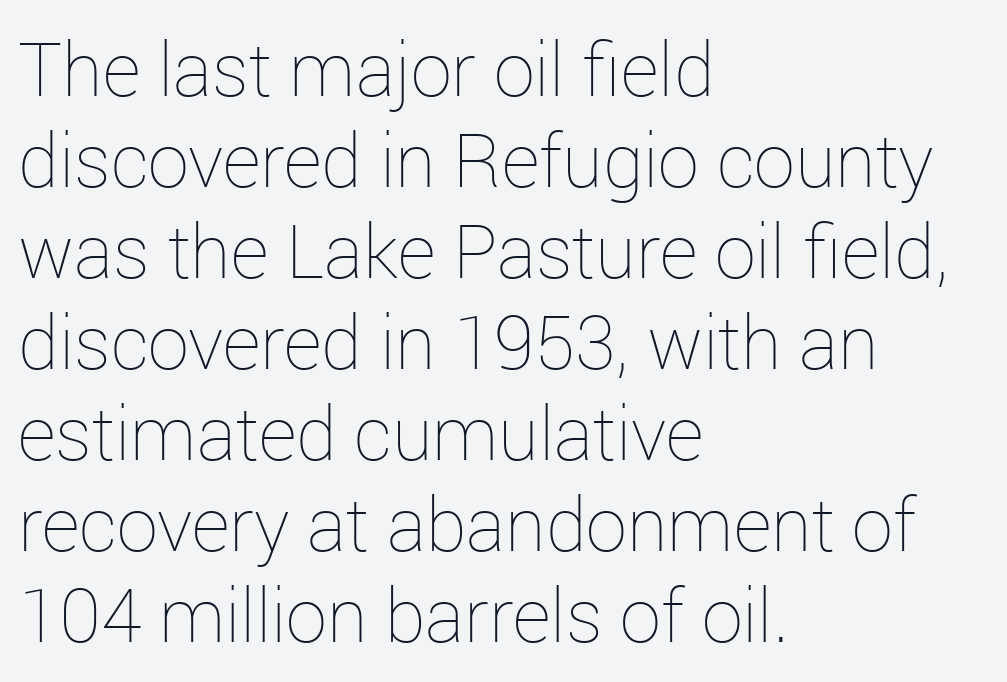
Heaviness? Minimal to ordinary, like unemphasized prose. In terms of letterspacing, this is plain default setting. Words float on clear page, feet unadorned. The typesetter chose a ragged-right arrangement here. The type sits square on the baseline with zero lean.
